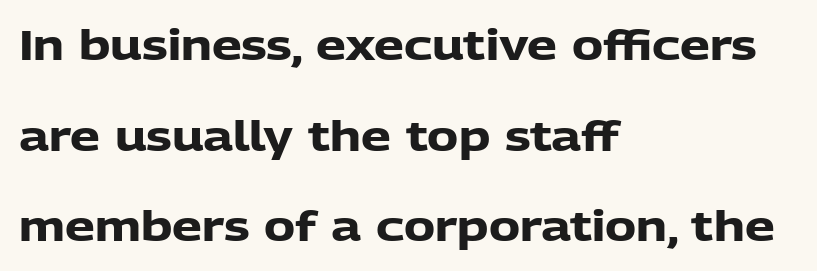
{"serif": "no", "italic": "no", "bold": "yes", "weight": "heavy", "width": "normal", "stroke_contrast": "low", "x_height": "medium", "monospaced": "no", "underline": "no", "align": "left", "line_spacing": "loose", "line_spacing_ratio": 2.16, "letter_spacing": "normal", "letter_spacing_em": 0.0, "glyph_px": 42}
